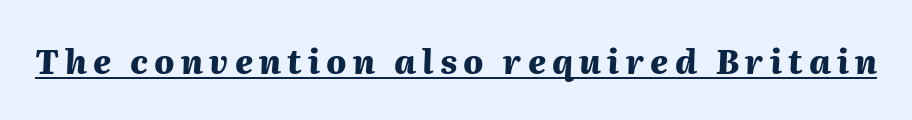
Q: Is the text bold? A: Yes.
Q: Is the text italic (slanted)? A: Yes, it leans right by about 2 degrees.
Q: Is the text underlined? A: Yes.
Q: Width (condensed, normal, or wide)? A: Normal.
Q: Stroke contrast? A: Medium.
Q: x-height? A: Medium.
Q: Monospaced? A: No.
